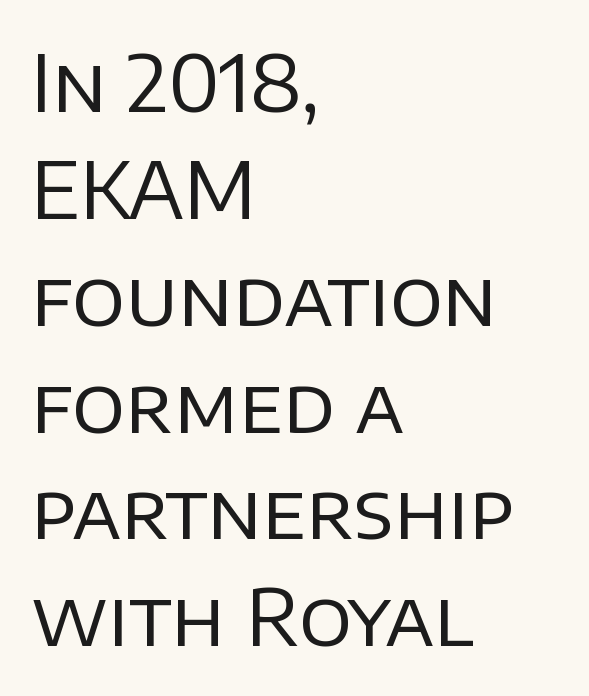
Spacing verdict: proportional, widths tailored to each character. Short and long lines alike share a common starting point at left. Tall strokes in this sample are plumb rather than angled. Each letter's strokes conclude bluntly, with no projecting serifs. You could call the tracking neutral — neither tight nor loose.
